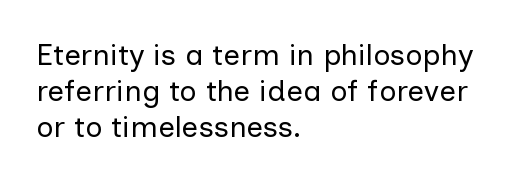
The image shows 30 px regular-weight sans-serif type, upright; set left-aligned, line spacing 1.2x, normal letter spacing, not underlined; low stroke contrast and a medium x-height.
